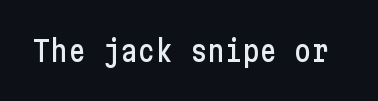
{"serif": "no", "italic": "no", "width": "condensed", "stroke_contrast": "low", "x_height": "medium", "underline": "no", "letter_spacing": "normal", "letter_spacing_em": 0.0, "glyph_px": 29}
